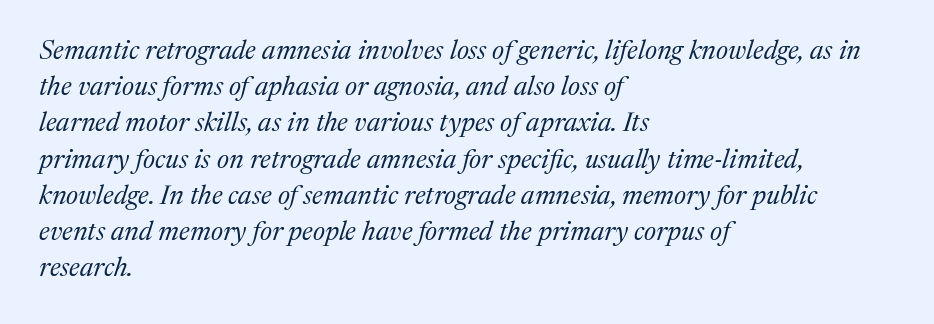
Leading matches the norm, producing a regular column. Tracking value appears to be zero — textbook default spacing. Has an underline been added? It has not. Would a proofreader flag this as italicized? Yes. In CSS terms this would be text-align: left.
